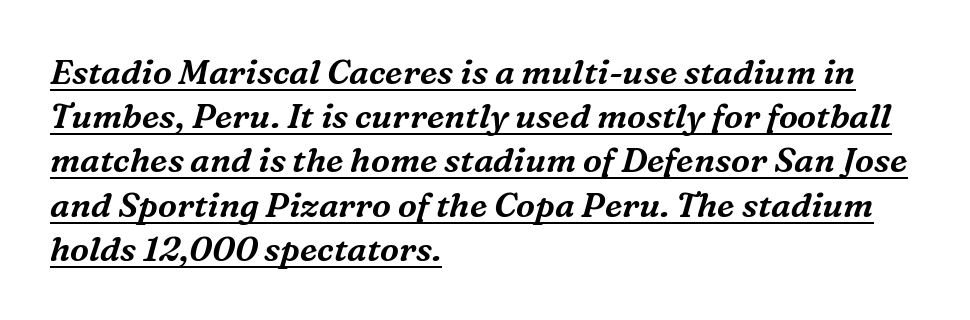
The image shows 34 px serif type, italic (leaning right); set left-aligned, normal line spacing (1.3x), normal letter spacing, underlined; medium stroke contrast and a medium x-height.
